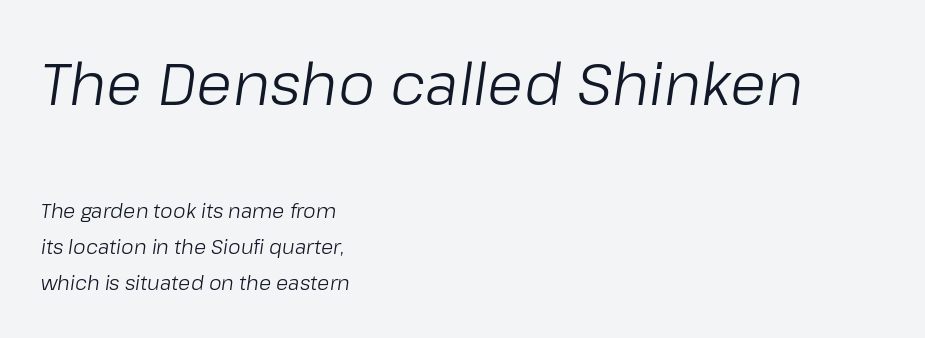
{"italic": "yes", "lean": "right", "slant_degrees": 8, "bold": "no", "weight": "light", "width": "normal", "stroke_contrast": "low", "x_height": "medium", "monospaced": "no", "underline": "no", "align": "left", "line_spacing_ratio": 1.82, "letter_spacing": "normal", "letter_spacing_em": 0.0, "larger_block": "first", "size_ratio": 2.95, "glyph_px": 59}
